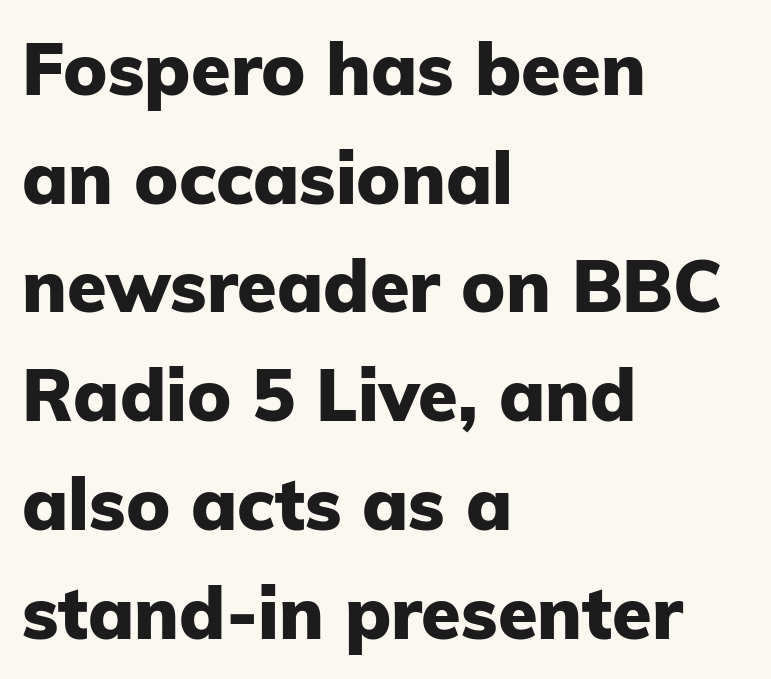
Compared with typical body copy, the letter spacing here is the same. This rendering uses left alignment, leaving the right contour irregular. Serifs: no, the terminals of the letterforms are clean. Students, observe: this is what conventionally led text looks like. Plain, unruled lines of type. The face used here has the dense, thick strokes of a bold.
